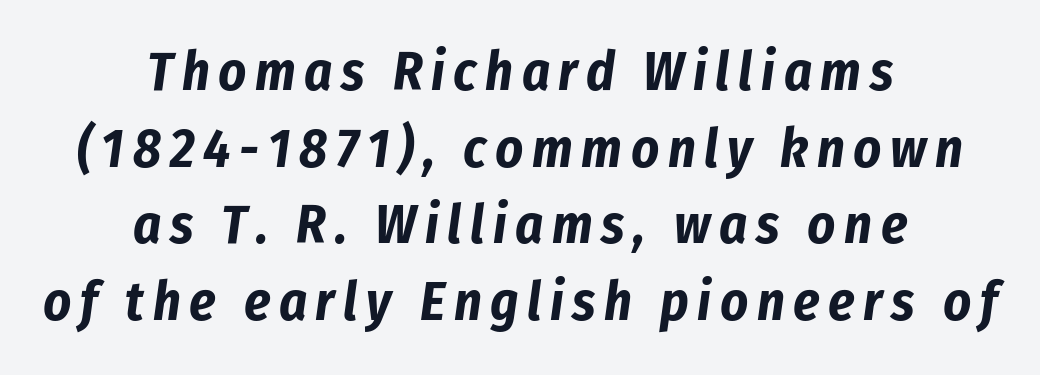
Nobody drew a line under any word here. Summary of weight: heavy, a full bold. Visually the block forms a symmetrical silhouette, jagged on both flanks. The passage shown is typed in a proportional face where columns would drift. Italic: yes, the glyphs are oblique. Notice how descenders clear the ascenders below comfortably — that's standard leading.
